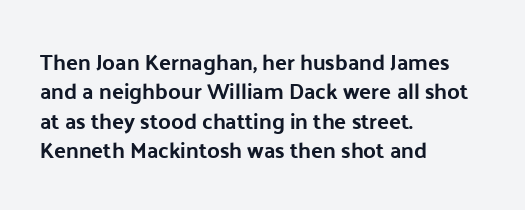
Reading down the block, your eye returns to a fixed left position each line. The type sits square on the baseline with zero lean. The space directly below the letters is spotless. Notice how descenders clear the ascenders below comfortably — that's standard leading. Each word holds together tightly as a unit, with standard inter-letter gaps.
